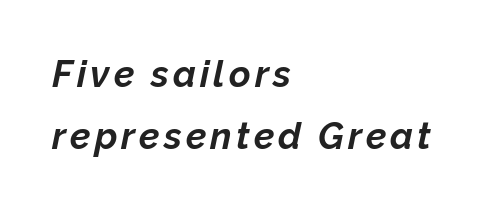
Horizontal bands of white between lines are of average thickness. The zone under the glyphs is completely vacant. Slanted lettering throughout. The rag falls on the right side of this text block.
